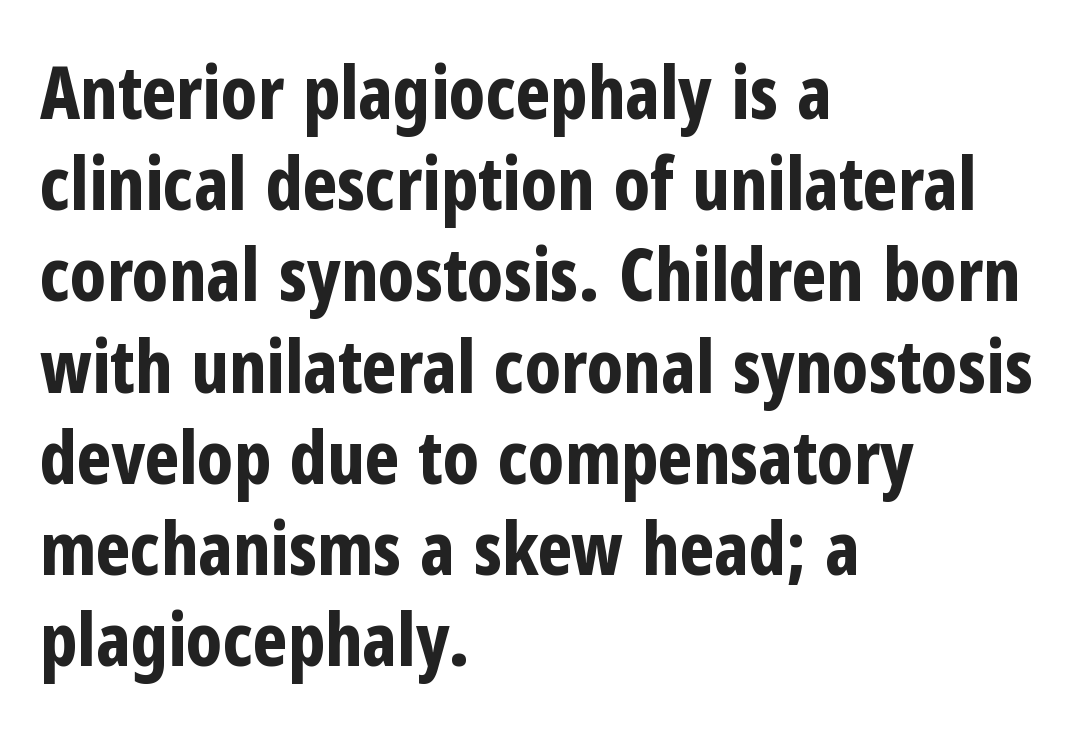
The image shows 73 px bold, condensed sans-serif type, upright; set left-aligned, normal line spacing (1.25x), normal letter spacing, not underlined; low stroke contrast and a medium x-height.
